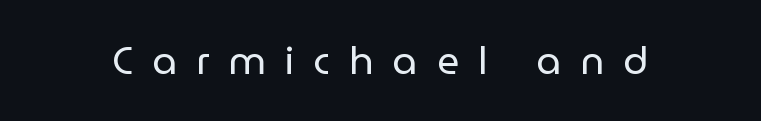
{"serif": "no", "italic": "no", "bold": "no", "weight": "regular", "width": "normal", "stroke_contrast": "low", "x_height": "medium", "monospaced": "no", "underline": "no", "letter_spacing": "wide", "letter_spacing_em": 0.49, "glyph_px": 39}
